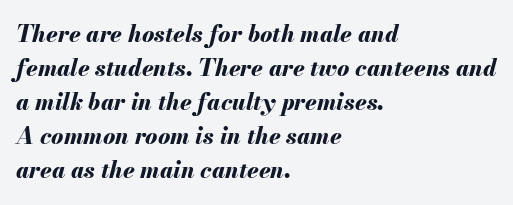
{"italic": "yes", "lean": "right", "slant_degrees": 13, "bold": "yes", "underline": "no", "align": "left", "line_spacing": "normal", "line_spacing_ratio": 1.48, "letter_spacing": "normal", "letter_spacing_em": 0.0, "glyph_px": 23}
